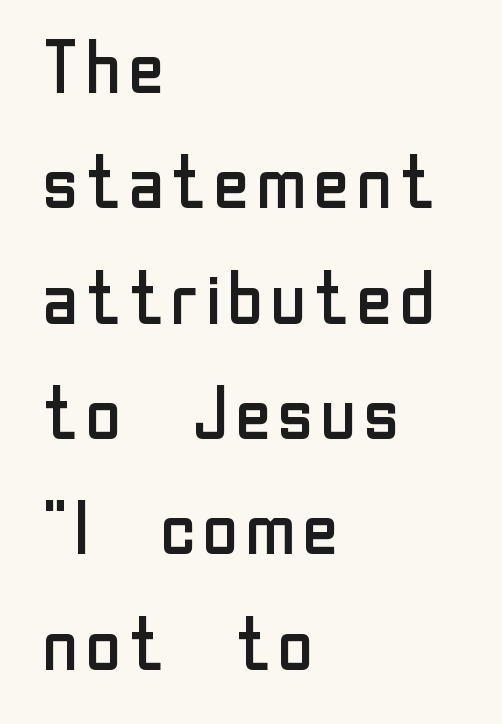
The image shows 73 px regular-weight sans-serif type, upright; set left-aligned, normal line spacing (1.58x), normal letter spacing, not underlined; low stroke contrast and a medium x-height.
